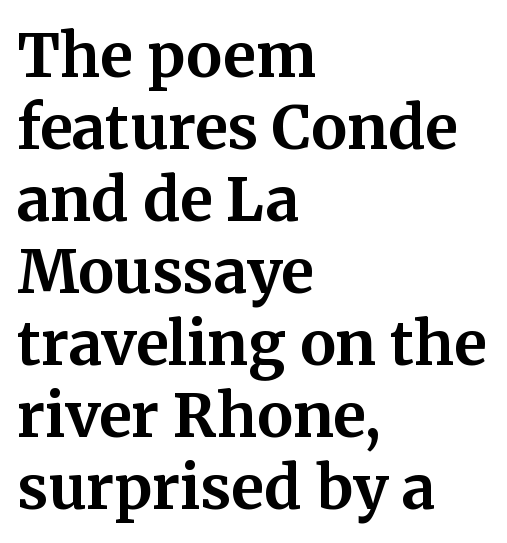
Q: Is the text bold? A: Yes.
Q: Is the text italic (slanted)? A: No, it is upright.
Q: Is the typeface a serif or a sans-serif typeface? A: Serif.
Q: Is the text underlined? A: No.
Q: How is the paragraph aligned? A: Left-aligned.
Q: Is the spacing between letters normal or unusually wide? A: Normal.
Q: Width (condensed, normal, or wide)? A: Normal.
Q: Stroke contrast? A: Medium.
Q: x-height? A: Medium.
Q: Monospaced? A: No.
